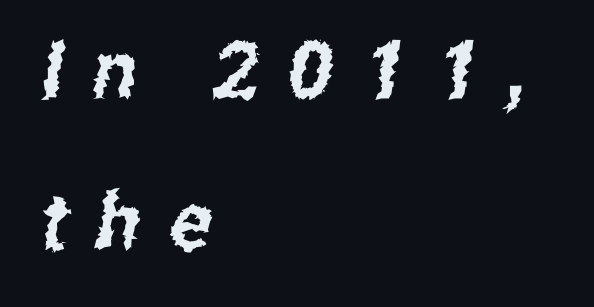
{"serif": "no", "width": "condensed", "stroke_contrast": "low", "x_height": "medium", "monospaced": "no", "underline": "no", "align": "left", "line_spacing": "loose", "line_spacing_ratio": 1.91, "letter_spacing": "wide", "letter_spacing_em": 0.36, "glyph_px": 79}
